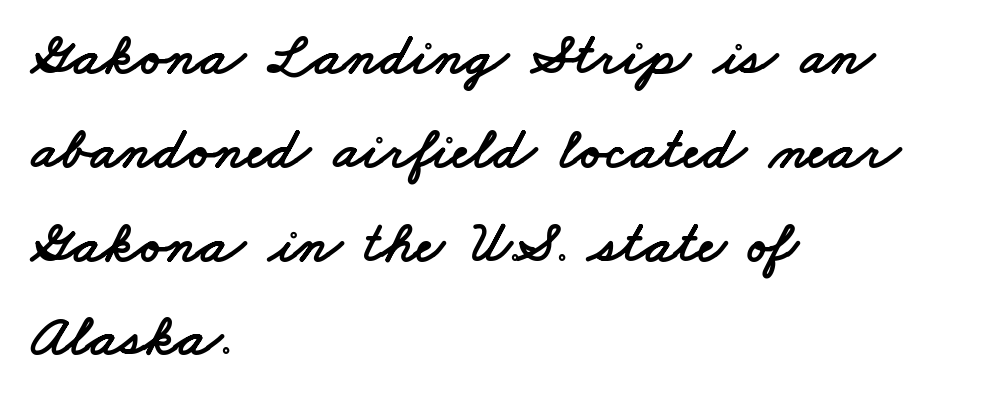
The image shows 59 px wide sans-serif type; set left-aligned, normal line spacing (1.59x), normal letter spacing, not underlined; low stroke contrast and a small x-height.
